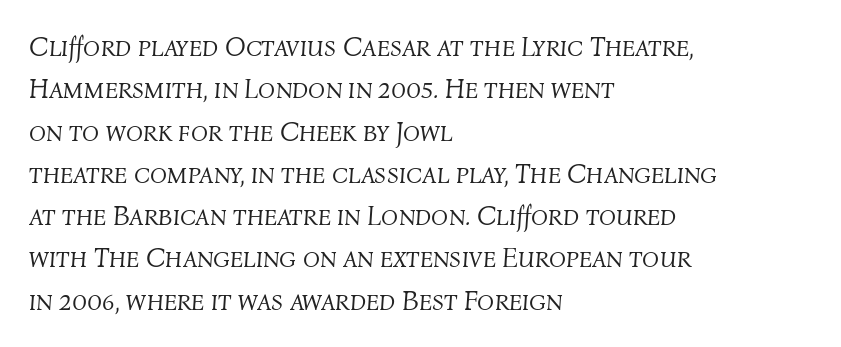
{"italic": "yes", "lean": "right", "slant_degrees": 4, "bold": "no", "weight": "light", "width": "normal", "stroke_contrast": "medium", "x_height": "medium", "monospaced": "no", "underline": "no", "align": "left", "line_spacing": "normal", "line_spacing_ratio": 1.51, "letter_spacing": "normal", "letter_spacing_em": 0.0, "glyph_px": 28}
